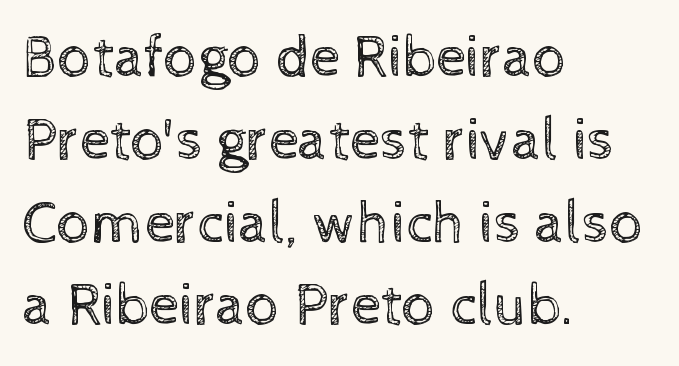
{"italic": "no", "bold": "no", "weight": "regular", "width": "normal", "x_height": "medium", "monospaced": "no", "underline": "no", "align": "left", "line_spacing": "normal", "line_spacing_ratio": 1.38, "letter_spacing": "normal", "letter_spacing_em": 0.0, "glyph_px": 60}
